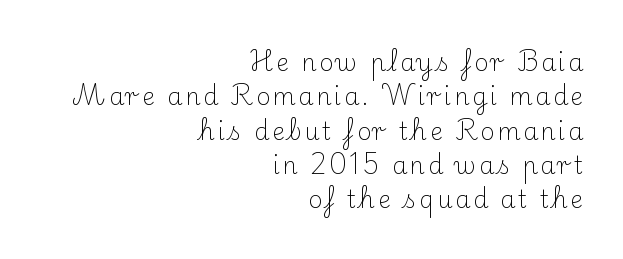
{"italic": "no", "bold": "no", "underline": "no", "align": "right", "line_spacing": "normal", "line_spacing_ratio": 1.43, "glyph_px": 24}
